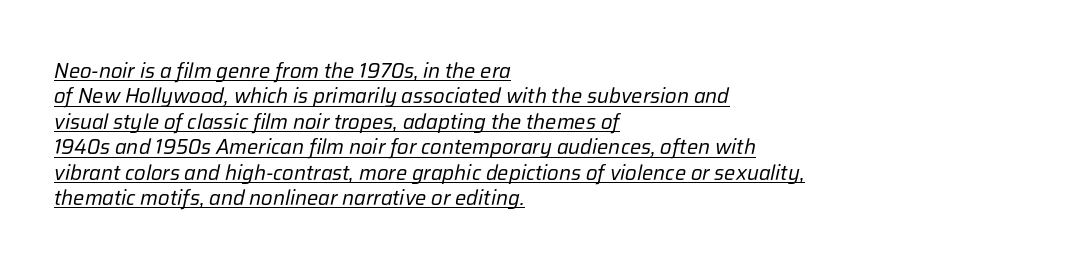
{"italic": "yes", "lean": "right", "slant_degrees": 12, "bold": "no", "underline": "yes", "align": "left", "line_spacing_ratio": 1.21, "letter_spacing": "normal", "letter_spacing_em": 0.0, "glyph_px": 21}
